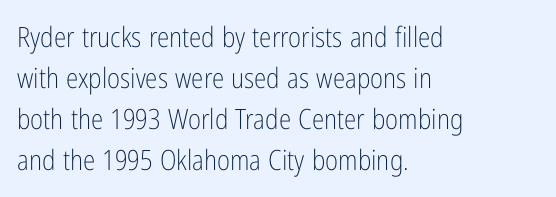
Tracking here is standard; glyphs follow each other at the usual distance. The foot of each line stays bare and open. The typesetter chose a ragged-right arrangement here. This sample keeps an unexceptional amount of space between lines. These glyphs show unthickened strokes, regular width or finer. This rendering employs a face without finishing strokes, i.e., a sans-serif.
